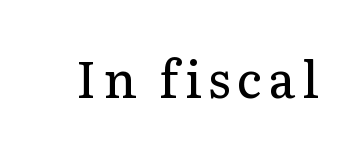
The image shows 51 px regular-weight serif type, upright; set not underlined; low stroke contrast and a medium x-height.
